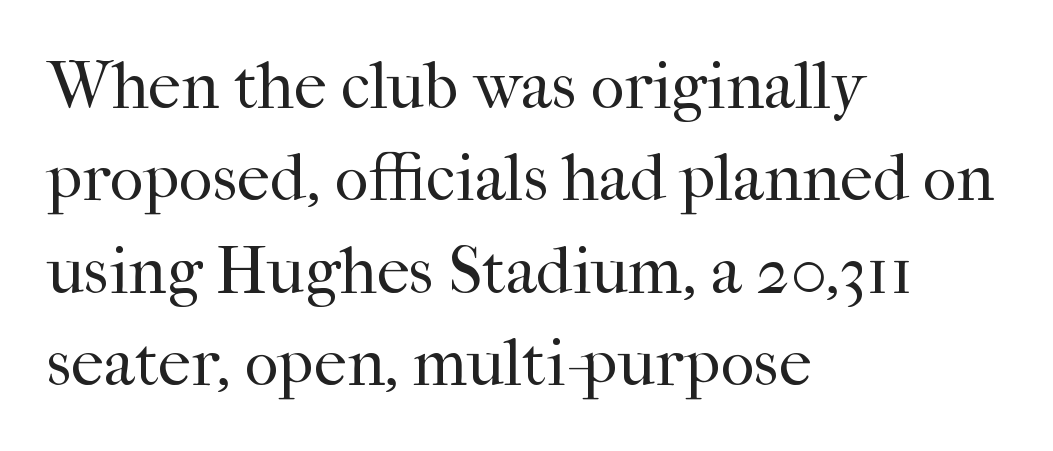
The image shows 66 px regular-weight serif type, upright; set left-aligned, normal line spacing (1.4x), normal letter spacing, not underlined; high stroke contrast and a medium x-height.
